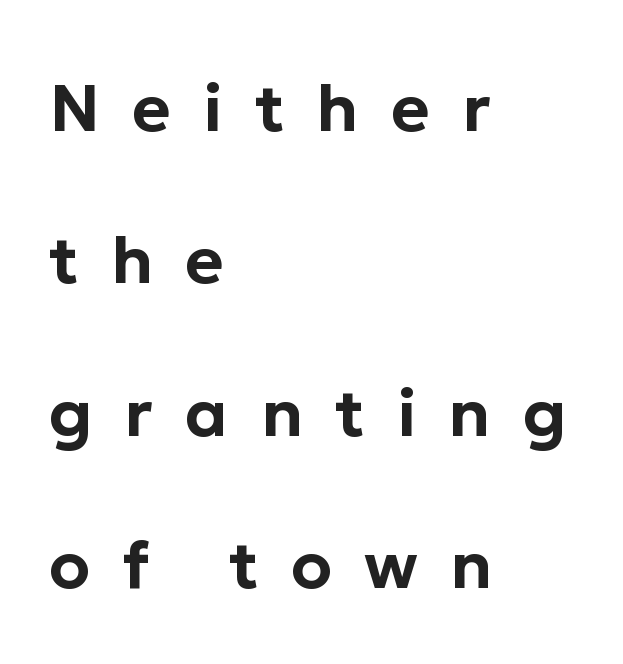
{"serif": "no", "italic": "no", "width": "normal", "stroke_contrast": "low", "x_height": "medium", "monospaced": "no", "underline": "no", "align": "left", "line_spacing": "loose", "line_spacing_ratio": 2.31, "letter_spacing": "wide", "letter_spacing_em": 0.49, "glyph_px": 66}
